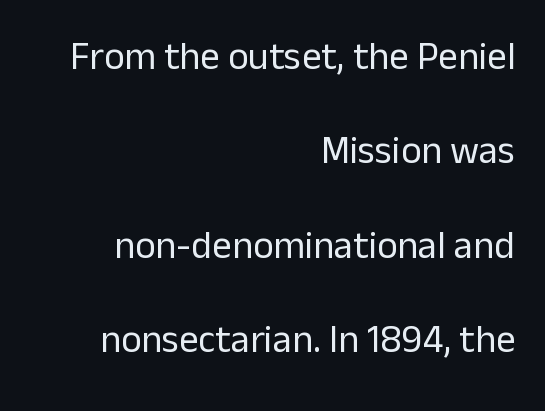
Q: Is the text bold? A: No.
Q: Is the text italic (slanted)? A: No, it is upright.
Q: Is the typeface a serif or a sans-serif typeface? A: Sans-serif.
Q: Is the text underlined? A: No.
Q: How is the paragraph aligned? A: Right-aligned.
Q: Is the spacing between letters normal or unusually wide? A: Normal.
Q: Is the spacing between lines tight, normal or loose? A: Loose.
Q: Width (condensed, normal, or wide)? A: Normal.
Q: Stroke contrast? A: Low.
Q: x-height? A: Medium.
Q: Monospaced? A: No.
